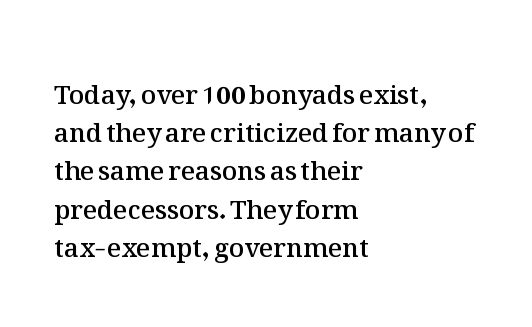
These lines keep a tight, regular rhythm from letter to letter. The rag falls on the right side of this text block. Glance below the letters and you will spot only blank space. Interline gaps are of average width in this sample.
